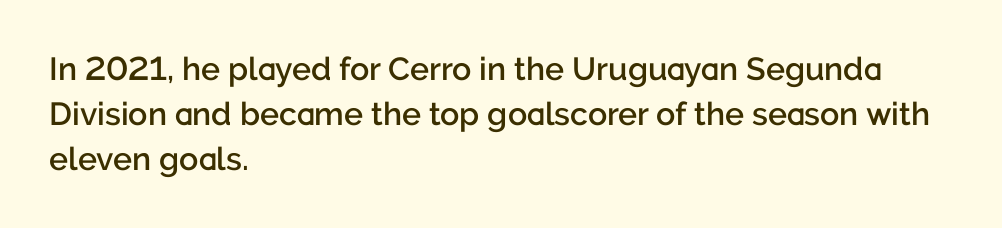
The image shows 32 px semibold sans-serif type, upright; set left-aligned, normal line spacing (1.41x), normal letter spacing, not underlined; low stroke contrast and a medium x-height.
